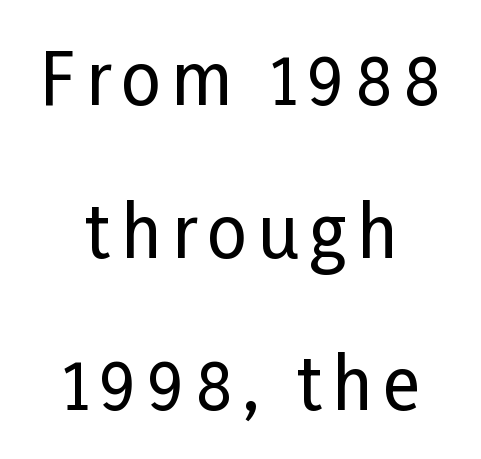
{"serif": "no", "italic": "no", "width": "condensed", "stroke_contrast": "low", "x_height": "medium", "monospaced": "no", "underline": "no", "align": "center", "line_spacing": "loose", "line_spacing_ratio": 2.18, "glyph_px": 70}
